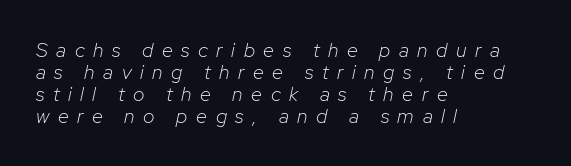
{"italic": "yes", "lean": "right", "slant_degrees": 12, "bold": "no", "underline": "no", "align": "left", "line_spacing": "tight", "line_spacing_ratio": 1.1, "letter_spacing": "wide", "letter_spacing_em": 0.43, "glyph_px": 20}
